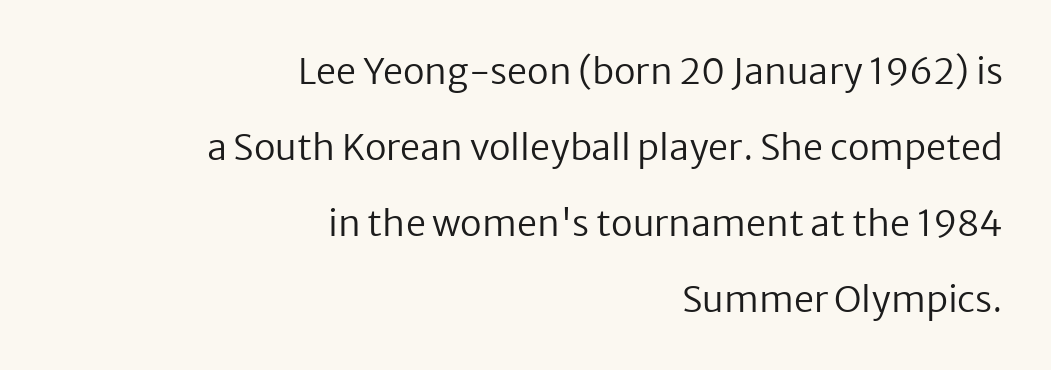
The rendering uses natural spacing where letterforms have individual widths. The text block is weighted toward the right margin, trailing off unevenly leftward. Weight: regular or lighter. A typesetter would call this leading open, well beyond the default.
